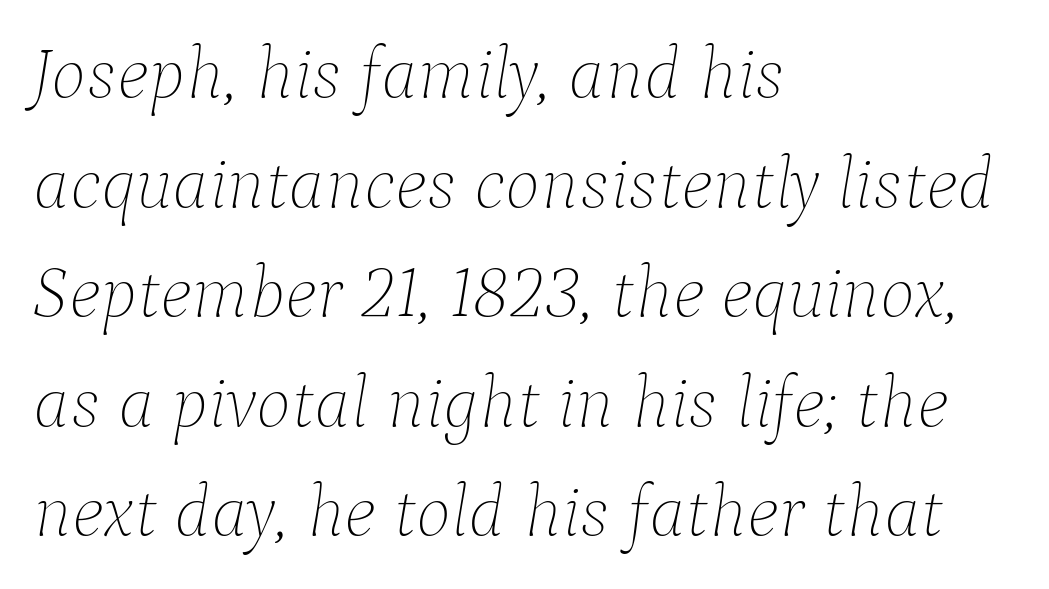
Leading matches the norm, producing a regular column. Think of a printed novel: that variable character pitch is what you see here. This is oblique type, the kind used for emphasis or titles. Compared with a centered layout, this one pins lines to the left instead.
